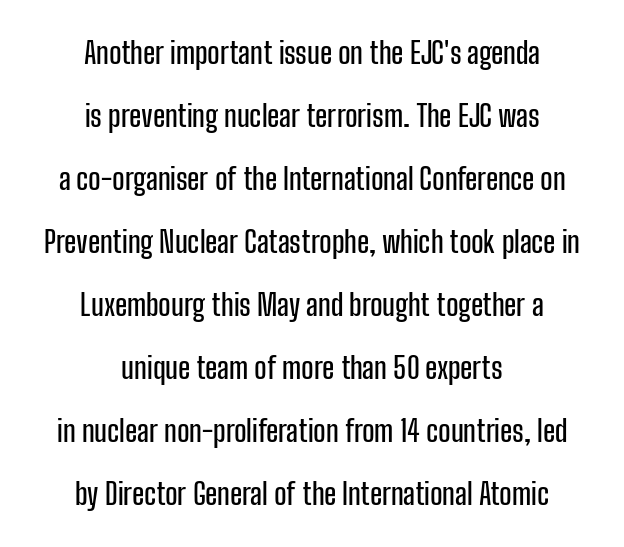
Q: Is the text italic (slanted)? A: No, it is upright.
Q: Is the typeface a serif or a sans-serif typeface? A: Sans-serif.
Q: Is the text underlined? A: No.
Q: How is the paragraph aligned? A: Centered.
Q: Is the spacing between letters normal or unusually wide? A: Normal.
Q: Is the spacing between lines tight, normal or loose? A: Loose.
Q: Width (condensed, normal, or wide)? A: Condensed.
Q: Stroke contrast? A: Low.
Q: x-height? A: Medium.
Q: Monospaced? A: No.
